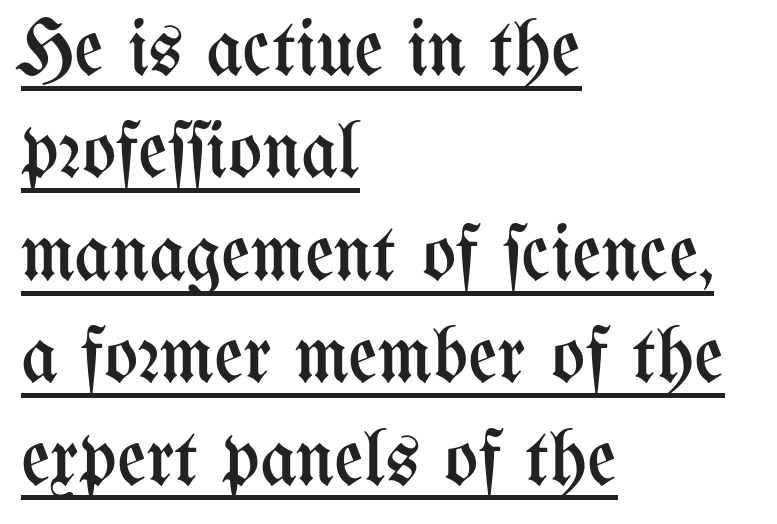
Q: Is the text bold? A: No.
Q: Is the text italic (slanted)? A: No, it is upright.
Q: Is the text underlined? A: Yes.
Q: How is the paragraph aligned? A: Left-aligned.
Q: Is the spacing between letters normal or unusually wide? A: Normal.
Q: Is the spacing between lines tight, normal or loose? A: Normal.
Q: Width (condensed, normal, or wide)? A: Condensed.
Q: Stroke contrast? A: Medium.
Q: x-height? A: Medium.
Q: Monospaced? A: No.
